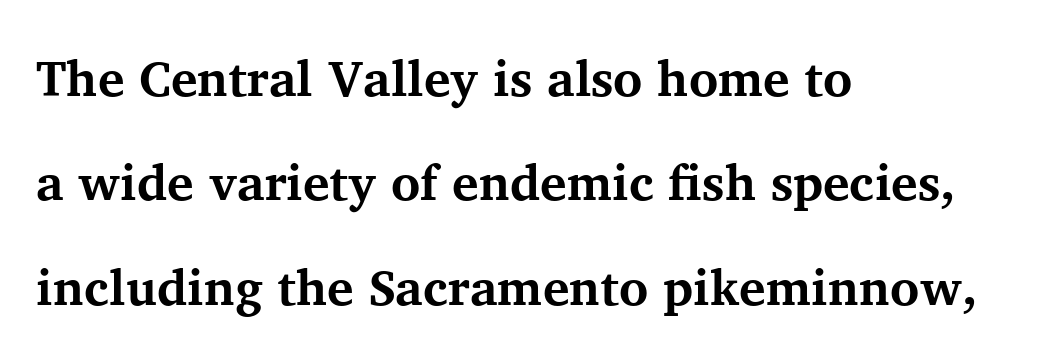
{"serif": "yes", "italic": "no", "bold": "yes", "weight": "bold", "width": "normal", "stroke_contrast": "medium", "x_height": "medium", "monospaced": "no", "underline": "no", "align": "left", "line_spacing": "loose", "line_spacing_ratio": 2.09, "letter_spacing": "normal", "letter_spacing_em": 0.0, "glyph_px": 50}
